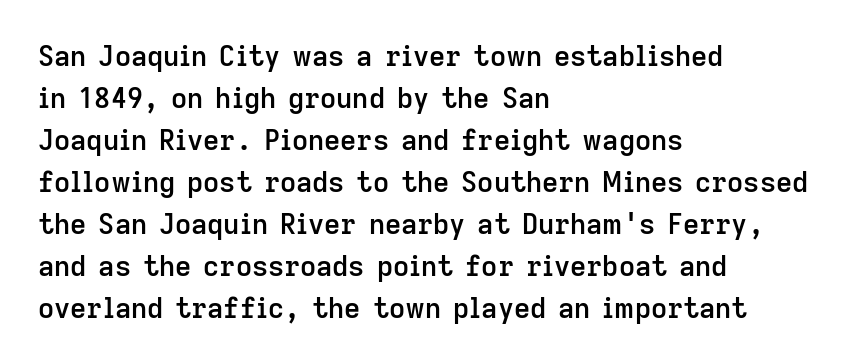
Spacing verdict: proportional, widths tailored to each character. Compared with a centered layout, this one pins lines to the left instead. As a designer I'd log this as weight 600, semibold. Style check: upright. Normally led — the rows are evenly, conventionally spaced. Nothing unusual about the tracking: characters are spaced as the font intends.
